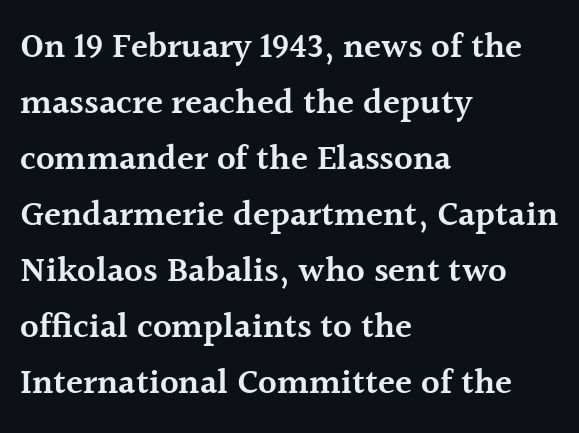
The image shows 35 px semibold serif type, upright; set left-aligned, normal line spacing (1.6x), normal letter spacing, not underlined; a medium x-height.
